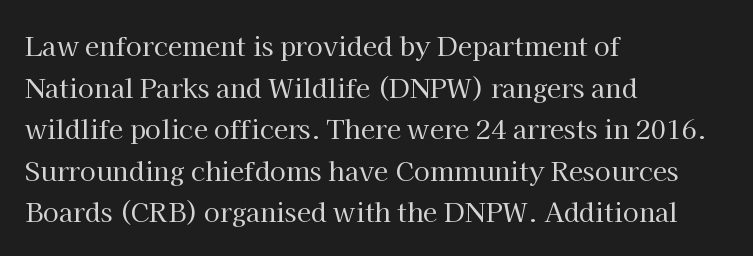
Rule under the text: the space is simply empty. One-word summary of the alignment: left. Stroke thickness stays within the range of a standard reading face or lighter. Rows of type keep a routine distance in the vertical direction. Ascenders rise straight up at ninety degrees. The tracking reads as untouched default to a designer's eye.
